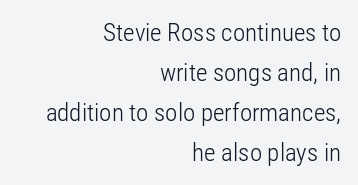
The compositor pushed each line to the right boundary. Successive baselines arrive at the customary interval. The letters sit at their default tracking, neither squeezed nor spread. Descender tails drop into unmarked territory.
